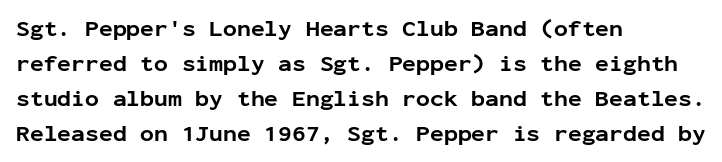
The image shows 23 px bold type, upright; set left-aligned, normal line spacing (1.52x), normal letter spacing, not underlined.
